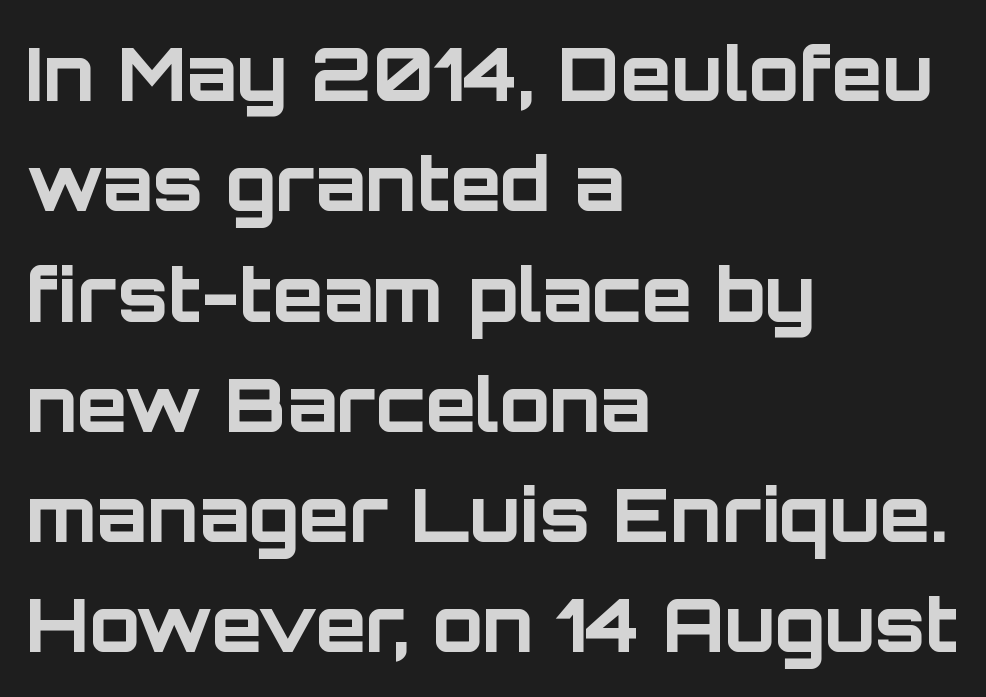
These lines are rendered in a variable-pitch font. Letterform terminals end flat and unadorned throughout the passage. Every stem runs plumb, perpendicular to the baseline. Horizontal alignment here is leftward, the default for most running prose. Descender tails drop into unmarked territory.
